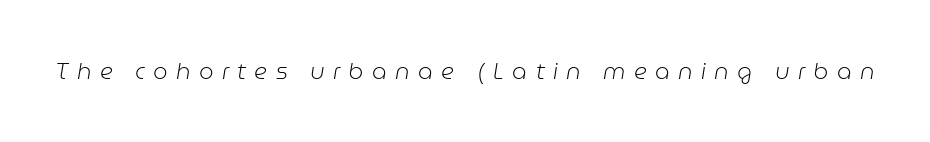
{"italic": "yes", "lean": "right", "slant_degrees": 9, "bold": "no", "underline": "no", "letter_spacing": "wide", "letter_spacing_em": 0.36, "glyph_px": 23}
